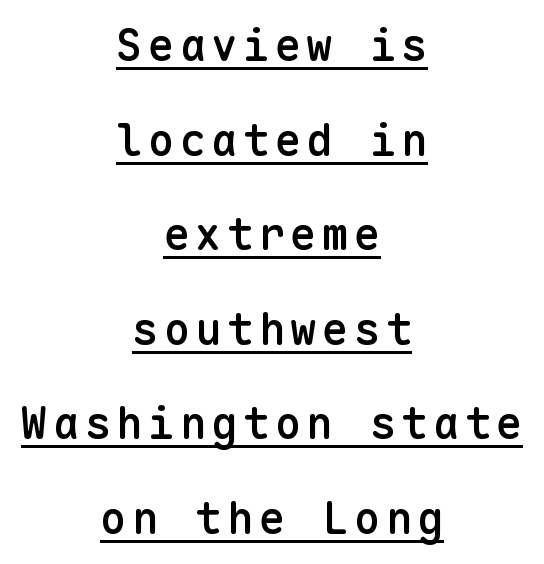
Q: Is the text bold? A: Semi-bold.
Q: Is the text italic (slanted)? A: No, it is upright.
Q: Is the typeface a serif or a sans-serif typeface? A: Sans-serif.
Q: Is the text underlined? A: Yes.
Q: How is the paragraph aligned? A: Centered.
Q: Is the spacing between lines tight, normal or loose? A: Loose.
Q: Width (condensed, normal, or wide)? A: Normal.
Q: Stroke contrast? A: Low.
Q: x-height? A: Medium.
Q: Monospaced? A: Yes.
